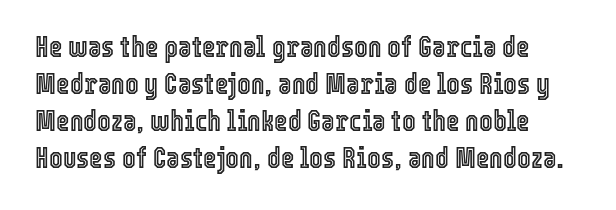
Q: Is the text italic (slanted)? A: No, it is upright.
Q: Is the text underlined? A: No.
Q: Is the spacing between letters normal or unusually wide? A: Normal.
Q: Is the spacing between lines tight, normal or loose? A: Normal.
Q: Width (condensed, normal, or wide)? A: Condensed.
Q: x-height? A: Medium.
Q: Monospaced? A: No.
